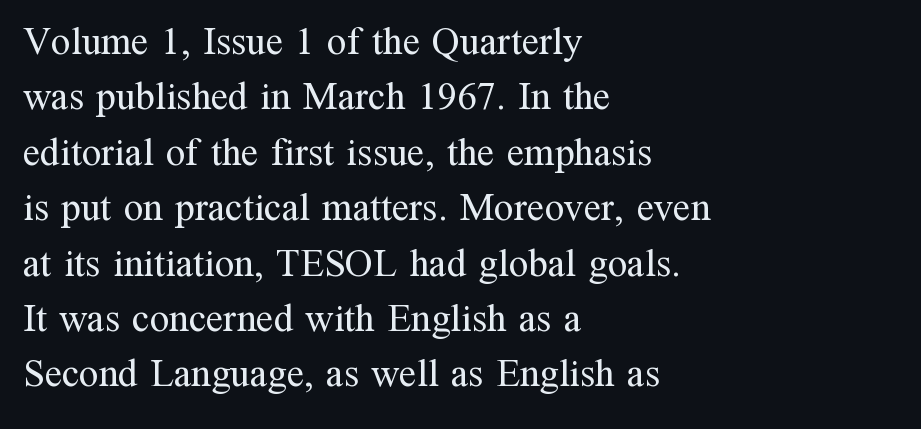
Quick note: not italic, upright. This is not heavy type; no bold has been used. The strip under each line holds only bare page. All the whitespace from short lines collects on the right. These lines are rendered in a variable-pitch font. Vertically, the passage feels balanced, rows spaced as you'd expect.
